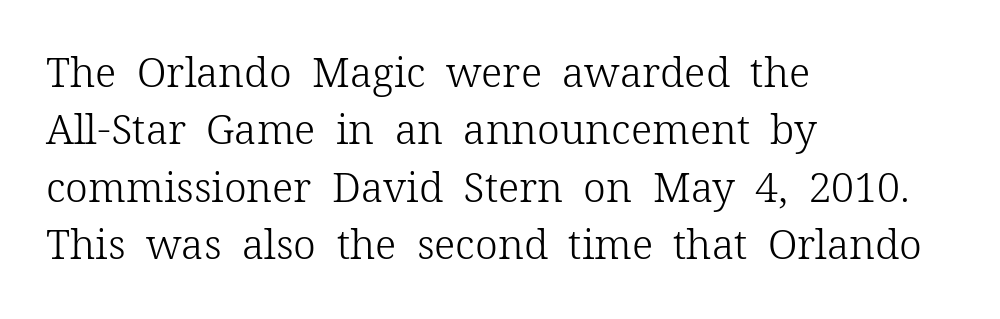
{"serif": "yes", "italic": "no", "bold": "no", "weight": "light", "width": "normal", "stroke_contrast": "low", "x_height": "medium", "monospaced": "no", "underline": "no", "align": "left", "line_spacing": "normal", "line_spacing_ratio": 1.4, "letter_spacing": "normal", "letter_spacing_em": 0.0, "glyph_px": 41}
